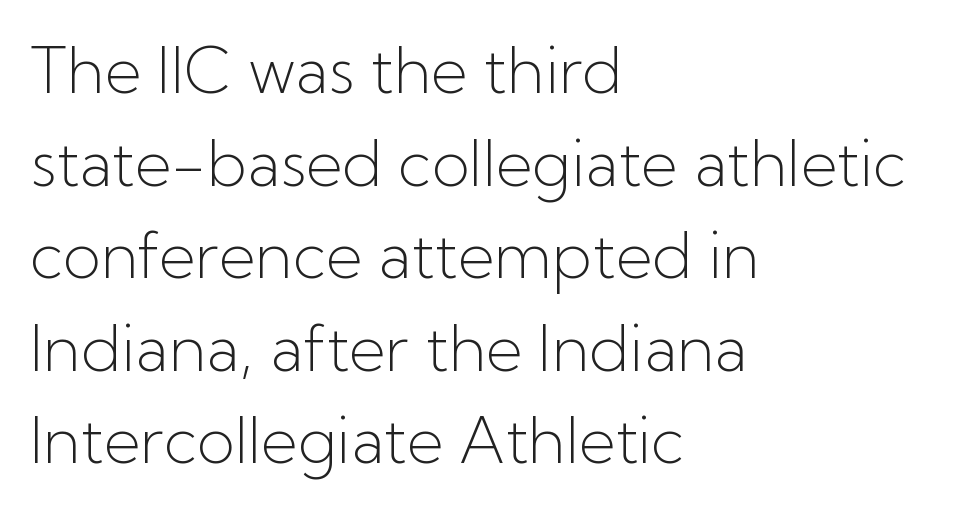
Q: Is the text bold? A: No.
Q: Is the text italic (slanted)? A: No, it is upright.
Q: Is the typeface a serif or a sans-serif typeface? A: Sans-serif.
Q: Is the text underlined? A: No.
Q: How is the paragraph aligned? A: Left-aligned.
Q: Is the spacing between letters normal or unusually wide? A: Normal.
Q: Is the spacing between lines tight, normal or loose? A: Normal.
Q: Width (condensed, normal, or wide)? A: Normal.
Q: Stroke contrast? A: Low.
Q: x-height? A: Medium.
Q: Monospaced? A: No.
